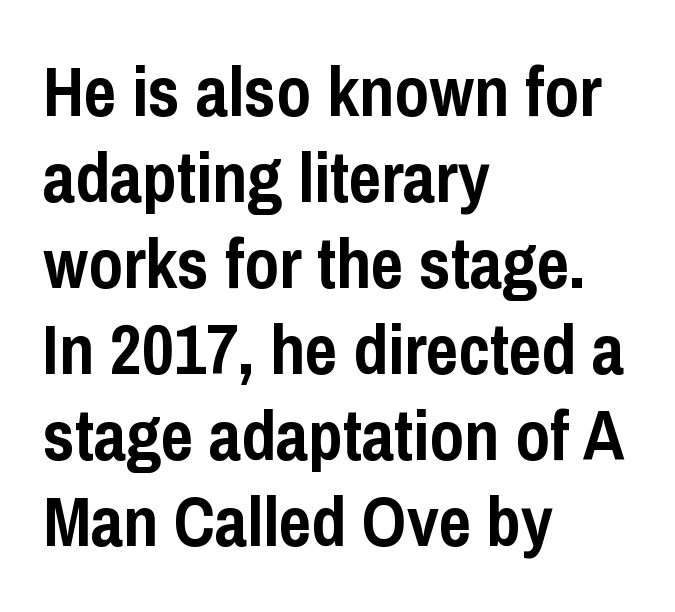
{"serif": "no", "italic": "no", "bold": "yes", "weight": "semibold", "width": "condensed", "stroke_contrast": "low", "x_height": "medium", "monospaced": "no", "underline": "no", "align": "left", "line_spacing_ratio": 1.23, "letter_spacing": "normal", "letter_spacing_em": 0.0, "glyph_px": 70}
